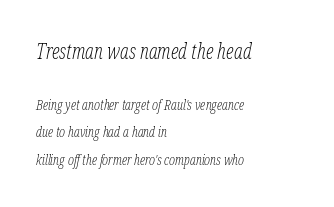
Q: Is the text bold? A: No.
Q: Is the text italic (slanted)? A: Yes, it leans right by about 12 degrees.
Q: Is the text underlined? A: No.
Q: How is the paragraph aligned? A: Left-aligned.
Q: Is the spacing between letters normal or unusually wide? A: Normal.
Q: Is the spacing between lines tight, normal or loose? A: Loose.
Q: Which block of text is set in a larger size, the first (top) or the second (bottom)? A: The first (top) one.
